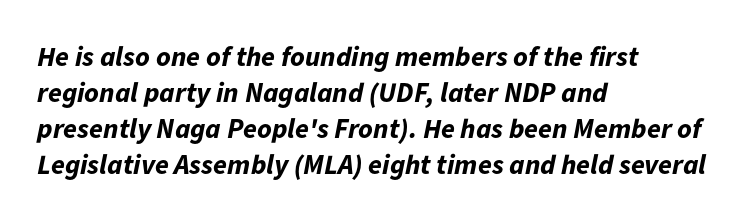
Q: Is the text bold? A: Yes.
Q: Is the text italic (slanted)? A: Yes, it leans right by about 11 degrees.
Q: Is the text underlined? A: No.
Q: How is the paragraph aligned? A: Left-aligned.
Q: Is the spacing between letters normal or unusually wide? A: Normal.
Q: Is the spacing between lines tight, normal or loose? A: Normal.
Q: Width (condensed, normal, or wide)? A: Normal.
Q: Stroke contrast? A: Low.
Q: x-height? A: Medium.
Q: Monospaced? A: No.
